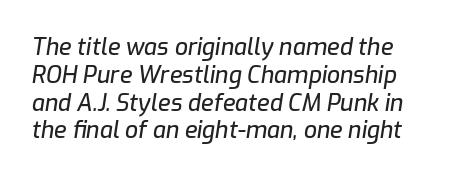
Rendered with sloped, italic letterforms. Characters follow at the spacing the type designer built in. Underlining? Definitely not there.
